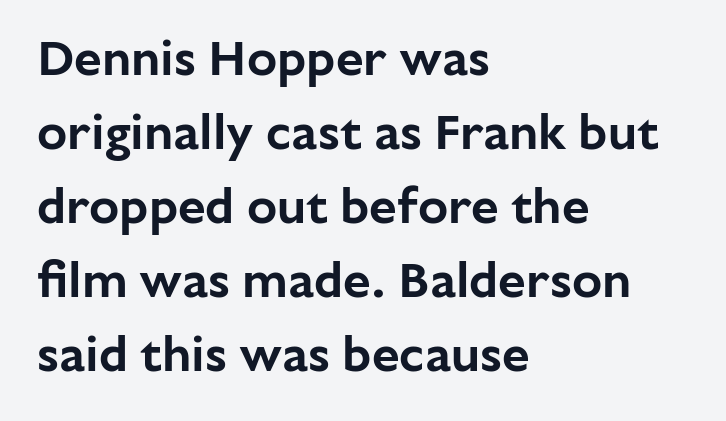
The image shows 50 px sans-serif type, upright; set left-aligned, normal line spacing (1.48x), normal letter spacing, not underlined; low stroke contrast and a medium x-height.
